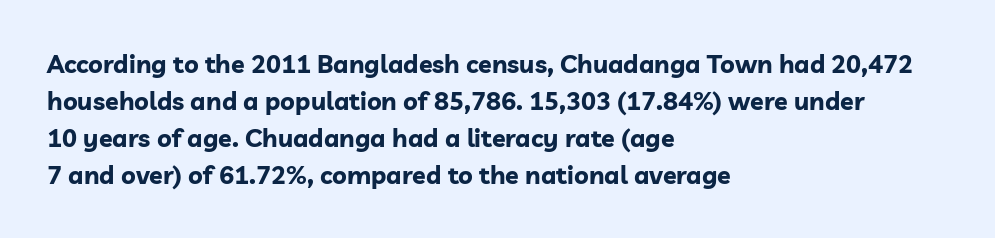
{"italic": "no", "bold": "yes", "underline": "no", "align": "left", "line_spacing": "normal", "line_spacing_ratio": 1.48, "letter_spacing": "normal", "letter_spacing_em": 0.0, "glyph_px": 25}
